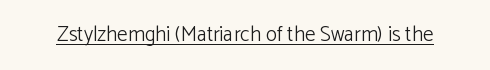
The image shows 21 px text type, upright; set normal letter spacing, underlined.
